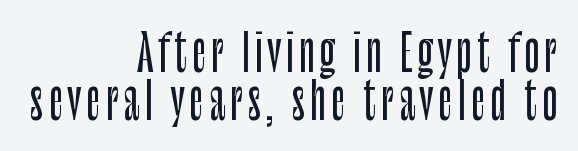
Words float on clear page, feet unadorned. Character widths vary here, with narrow letters taking less room than wide ones. Closely set lines give the paragraph a compact silhouette. Short and long lines alike share a common ending point at right.
